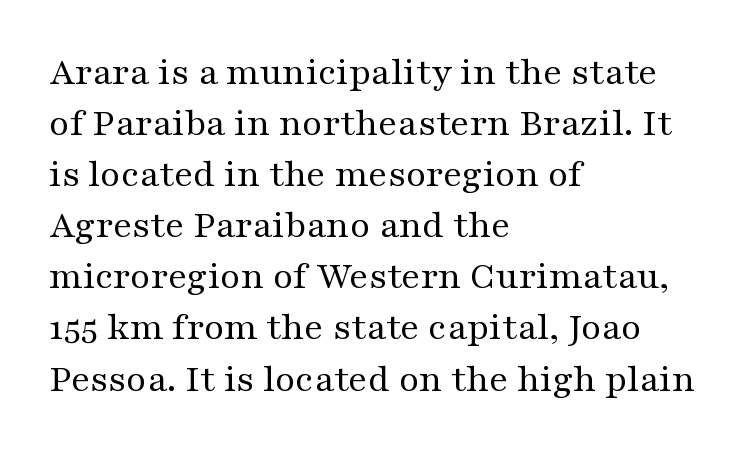
Every character sits straight up, as roman type does. These lines stack with their left ends in a neat column. Honestly, the row spacing looks completely unremarkable. Lines of text with bare space underneath. Honestly, the letter spacing is just normal — you wouldn't notice it.
